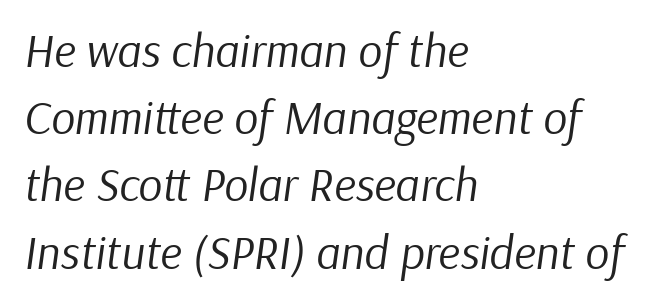
Q: Is the text bold? A: No.
Q: Is the text italic (slanted)? A: Yes, it leans right by about 9 degrees.
Q: Is the text underlined? A: No.
Q: How is the paragraph aligned? A: Left-aligned.
Q: Is the spacing between letters normal or unusually wide? A: Normal.
Q: Is the spacing between lines tight, normal or loose? A: Normal.
Q: Width (condensed, normal, or wide)? A: Normal.
Q: Stroke contrast? A: Low.
Q: x-height? A: Medium.
Q: Monospaced? A: No.
